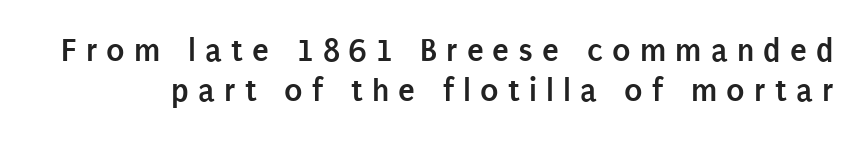
{"serif": "no", "italic": "no", "bold": "yes", "weight": "semibold", "width": "condensed", "stroke_contrast": "low", "x_height": "large", "monospaced": "no", "underline": "no", "line_spacing_ratio": 1.18, "letter_spacing": "wide", "letter_spacing_em": 0.27, "glyph_px": 34}
